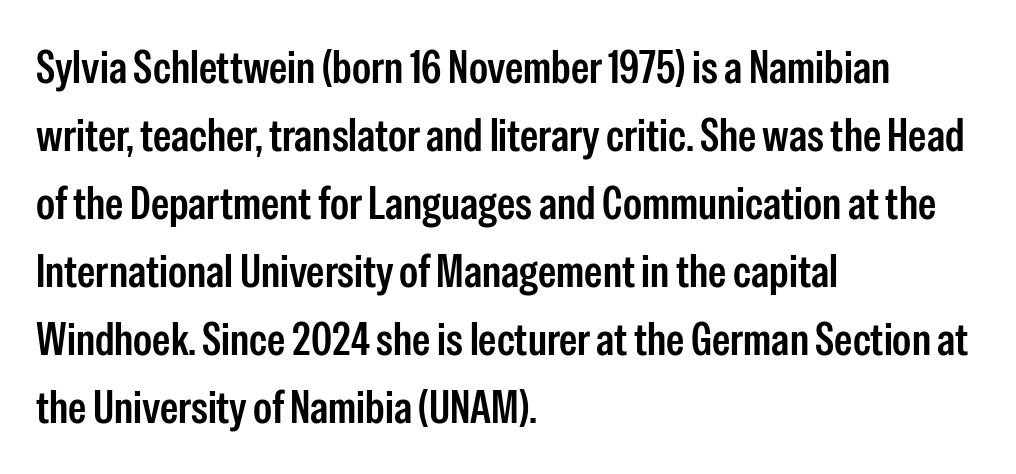
The image shows 46 px semibold, condensed sans-serif type, upright; set left-aligned, normal line spacing (1.48x), normal letter spacing, not underlined; low stroke contrast and a medium x-height.
